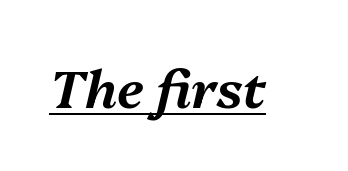
Q: Is the text italic (slanted)? A: Yes, it leans right by about 13 degrees.
Q: Is the text underlined? A: Yes.
Q: Is the spacing between letters normal or unusually wide? A: Normal.
Q: Width (condensed, normal, or wide)? A: Normal.
Q: Stroke contrast? A: Medium.
Q: x-height? A: Medium.
Q: Monospaced? A: No.
